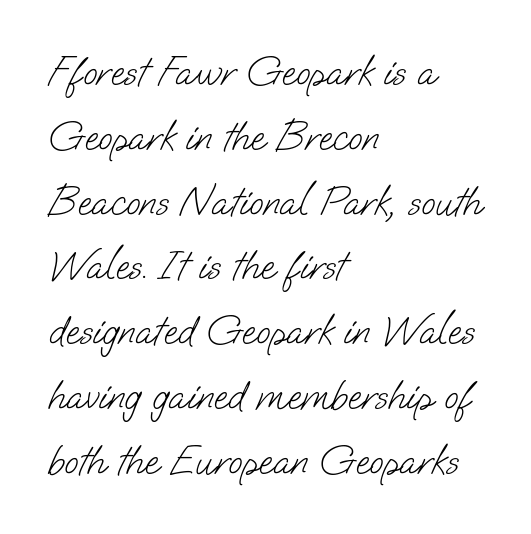
{"serif": "no", "bold": "no", "weight": "light", "width": "normal", "stroke_contrast": "low", "x_height": "small", "monospaced": "no", "underline": "no", "align": "left", "line_spacing": "normal", "line_spacing_ratio": 1.58, "letter_spacing": "normal", "letter_spacing_em": 0.0, "glyph_px": 41}
